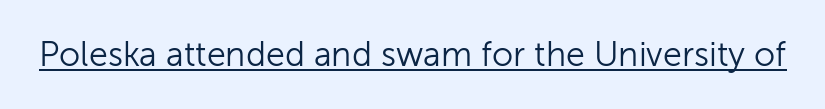
The weight would be labelled regular, book, light, or lighter still. Check the space under the baseline: a stroke is drawn there. Tracking here is standard; glyphs follow each other at the usual distance. The face used here is proportionally spaced, like ordinary book or web type. This rendering employs a face without finishing strokes, i.e., a sans-serif.
